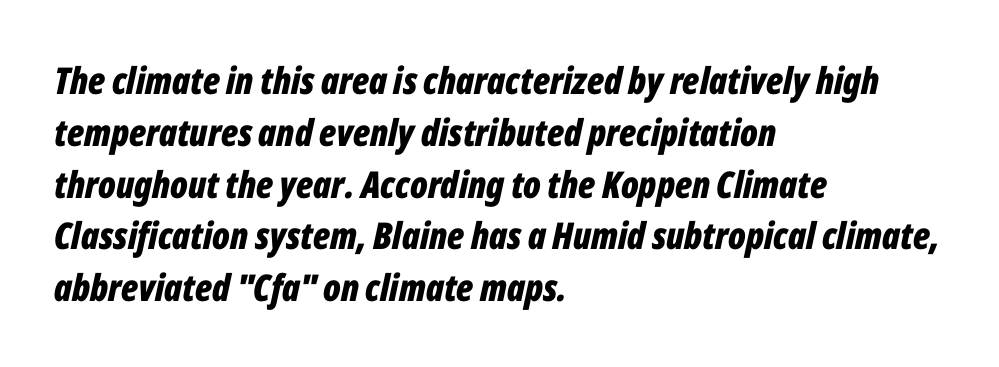
{"italic": "yes", "lean": "right", "slant_degrees": 12, "bold": "yes", "weight": "bold", "width": "condensed", "stroke_contrast": "low", "x_height": "medium", "monospaced": "no", "underline": "no", "align": "left", "line_spacing": "normal", "line_spacing_ratio": 1.4, "letter_spacing": "normal", "letter_spacing_em": 0.0, "glyph_px": 37}
